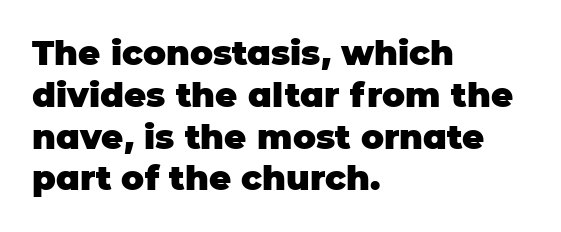
A classic flush-left, rag-right setting is used for this passage. Quick note: not italic, upright. Spacing verdict: proportional, widths tailored to each character. Plain, unruled lines of type. Observe the ordinary spacing: letters are neighbours, not strangers.
